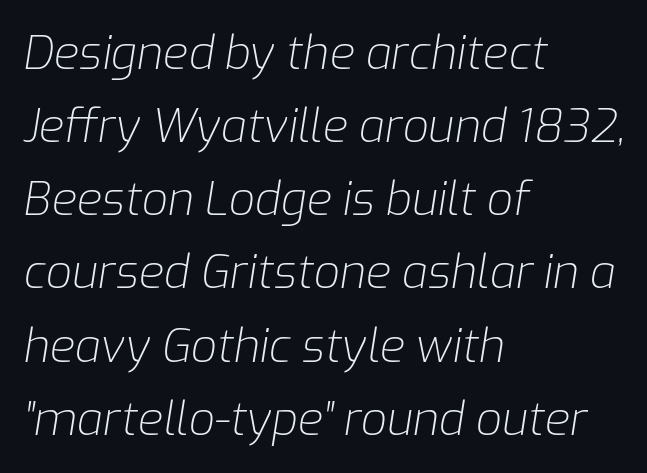
{"italic": "yes", "lean": "right", "slant_degrees": 9, "bold": "no", "weight": "light", "width": "normal", "stroke_contrast": "low", "x_height": "medium", "monospaced": "no", "underline": "no", "align": "left", "line_spacing": "normal", "line_spacing_ratio": 1.59, "letter_spacing": "normal", "letter_spacing_em": 0.0, "glyph_px": 46}
